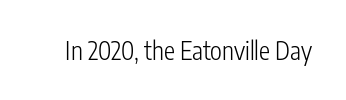
The rendering keeps characters at their native spacing. The font sits on the lighter half of the weight spectrum, regular included. Quick note: underline off. Is there any slant? The stems are plumb.
